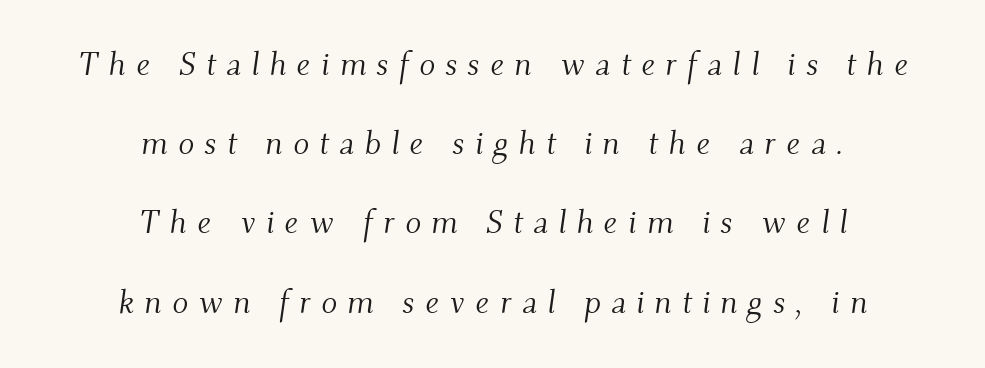
The image shows 33 px light serif type, italic (leaning right); set centered, loose line spacing (2.4x), unusually wide letter spacing (+0.31 em), not underlined; medium stroke contrast and a small x-height.
